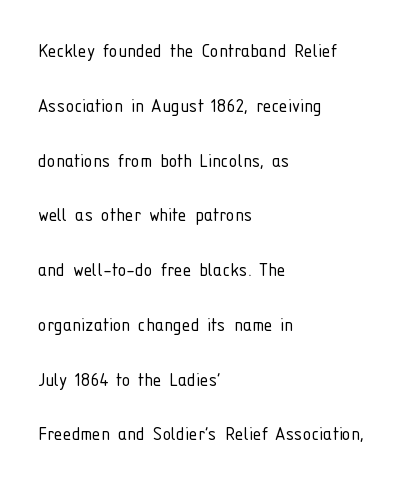
Q: Is the text bold? A: No.
Q: Is the text italic (slanted)? A: No, it is upright.
Q: Is the text underlined? A: No.
Q: How is the paragraph aligned? A: Left-aligned.
Q: Is the spacing between letters normal or unusually wide? A: Normal.
Q: Is the spacing between lines tight, normal or loose? A: Loose.
